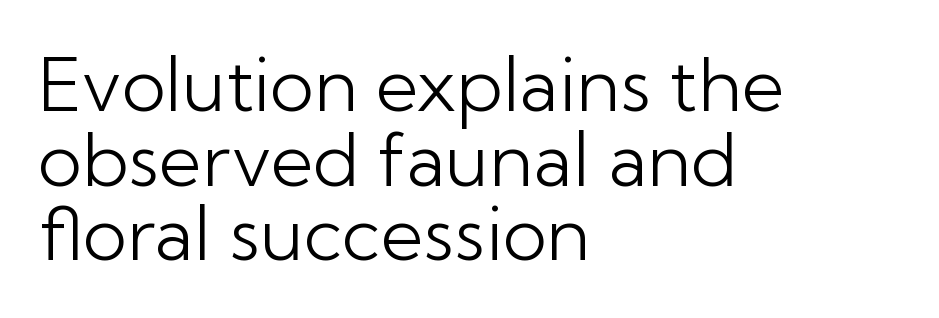
The image shows 74 px light sans-serif type, upright; set left-aligned, tight line spacing (1.01x), normal letter spacing, not underlined; low stroke contrast and a medium x-height.
